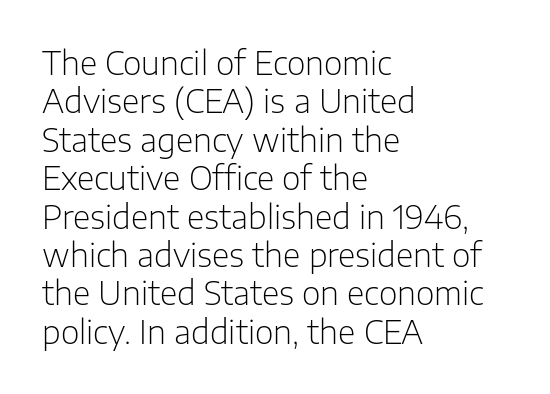
The image shows 32 px light sans-serif type, upright; set left-aligned, line spacing 1.2x, normal letter spacing, not underlined; low stroke contrast and a medium x-height.
